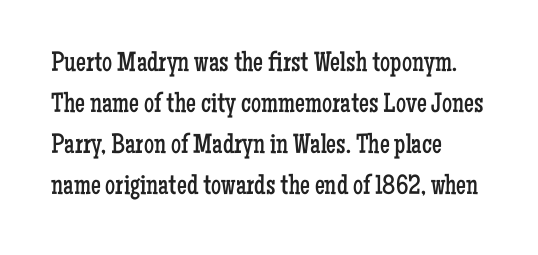
Q: Is the text bold? A: No.
Q: Is the text italic (slanted)? A: No, it is upright.
Q: Is the typeface a serif or a sans-serif typeface? A: Serif.
Q: Is the text underlined? A: No.
Q: How is the paragraph aligned? A: Left-aligned.
Q: Is the spacing between letters normal or unusually wide? A: Normal.
Q: Is the spacing between lines tight, normal or loose? A: Normal.
Q: Width (condensed, normal, or wide)? A: Condensed.
Q: Stroke contrast? A: Low.
Q: x-height? A: Medium.
Q: Monospaced? A: No.
